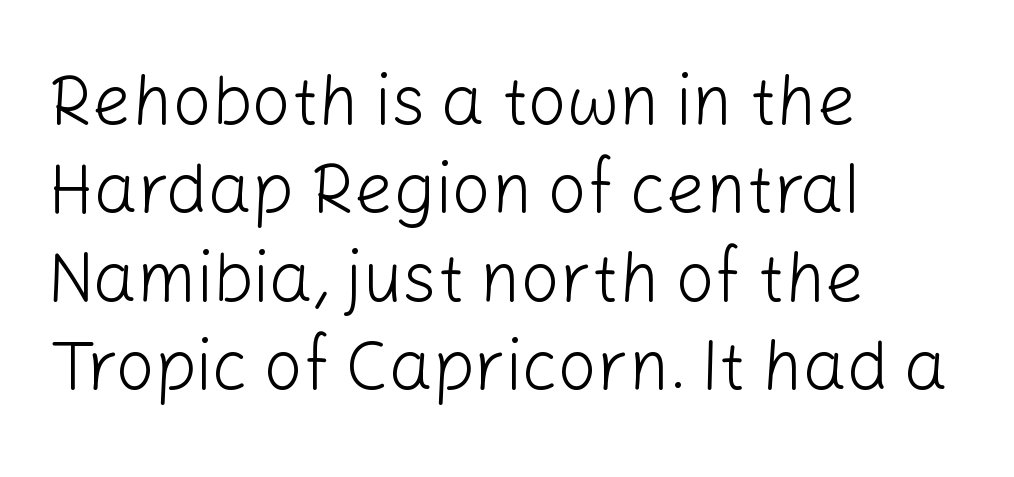
The image shows 69 px light sans-serif type, upright; set left-aligned, normal line spacing (1.28x), normal letter spacing, not underlined; low stroke contrast and a medium x-height.
